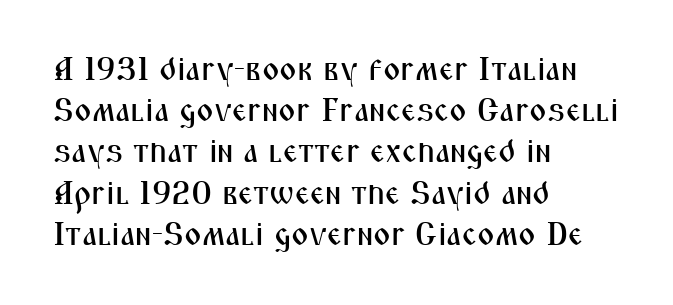
{"serif": "no", "italic": "no", "width": "condensed", "stroke_contrast": "medium", "x_height": "medium", "monospaced": "no", "underline": "no", "align": "left", "line_spacing": "normal", "line_spacing_ratio": 1.25, "letter_spacing": "normal", "letter_spacing_em": 0.0, "glyph_px": 33}
